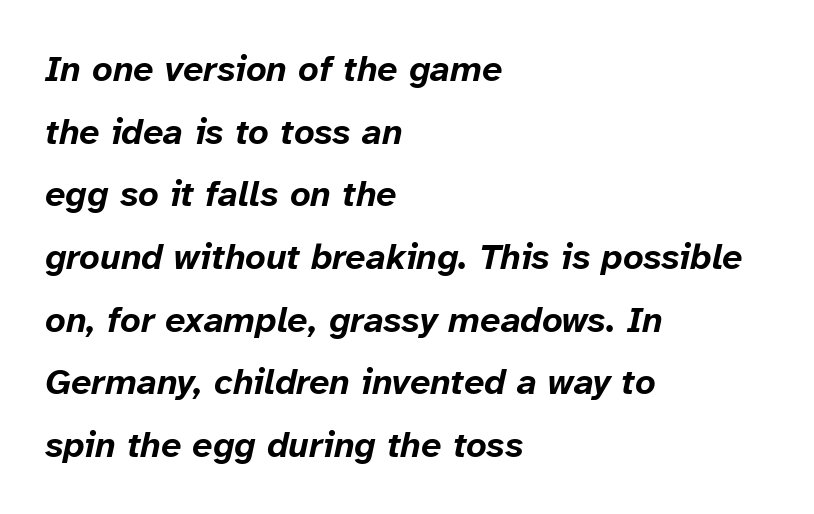
{"italic": "yes", "lean": "right", "slant_degrees": 12, "bold": "yes", "weight": "bold", "width": "normal", "stroke_contrast": "low", "x_height": "medium", "monospaced": "no", "underline": "no", "align": "left", "line_spacing_ratio": 1.74, "letter_spacing": "normal", "letter_spacing_em": 0.0, "glyph_px": 36}
